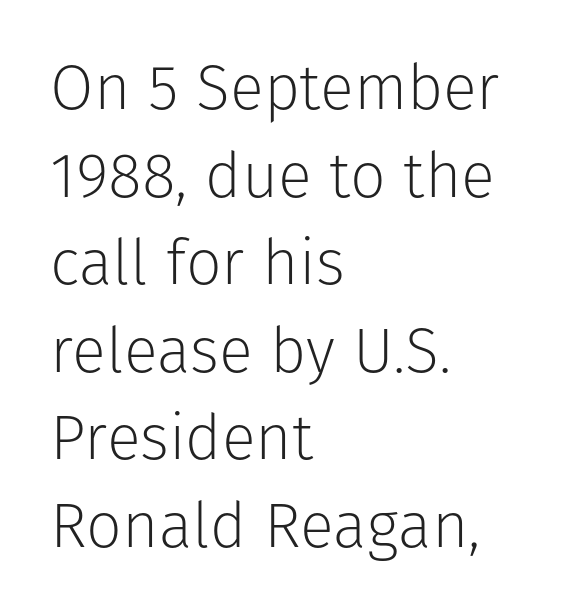
{"serif": "no", "italic": "no", "bold": "no", "weight": "light", "width": "normal", "stroke_contrast": "low", "x_height": "medium", "monospaced": "no", "underline": "no", "align": "left", "line_spacing": "normal", "line_spacing_ratio": 1.39, "letter_spacing": "normal", "letter_spacing_em": 0.0, "glyph_px": 63}
